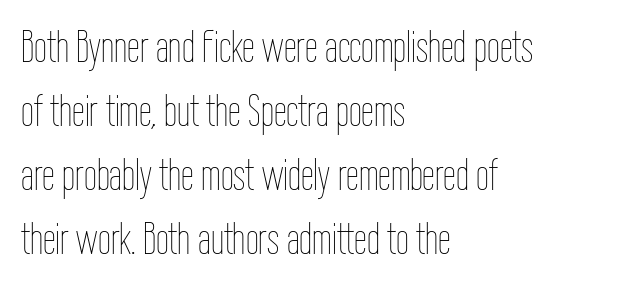
Compared with typical paragraphs, the rows here are spaced about the same. Horizontally, the lines are justified to the leading edge only. The letters stand upright; this is a roman face. Spacing verdict: proportional, widths tailored to each character.
